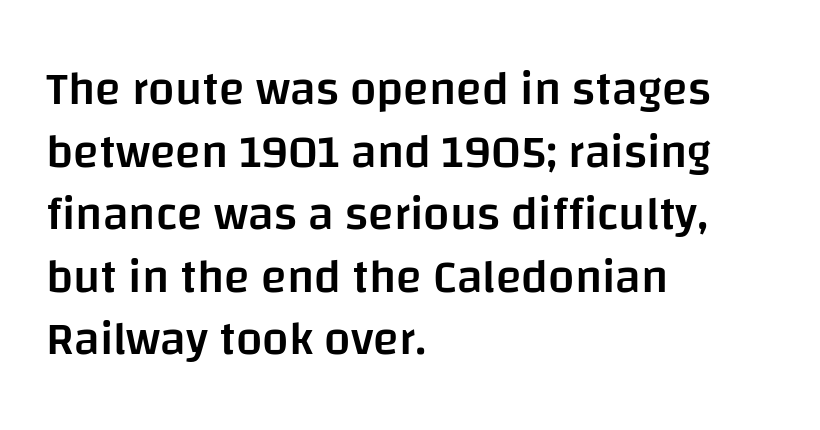
Q: Is the text bold? A: Semi-bold.
Q: Is the text italic (slanted)? A: No, it is upright.
Q: Is the typeface a serif or a sans-serif typeface? A: Sans-serif.
Q: Is the text underlined? A: No.
Q: How is the paragraph aligned? A: Left-aligned.
Q: Is the spacing between letters normal or unusually wide? A: Normal.
Q: Is the spacing between lines tight, normal or loose? A: Normal.
Q: Width (condensed, normal, or wide)? A: Normal.
Q: Stroke contrast? A: Low.
Q: x-height? A: Large.
Q: Monospaced? A: No.
